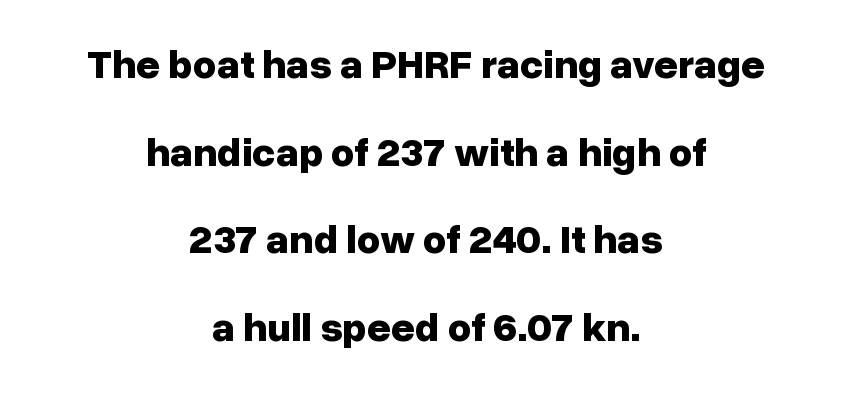
{"serif": "no", "italic": "no", "bold": "yes", "weight": "bold", "width": "normal", "stroke_contrast": "low", "x_height": "medium", "monospaced": "no", "underline": "no", "align": "center", "line_spacing": "loose", "line_spacing_ratio": 2.14, "letter_spacing": "normal", "letter_spacing_em": 0.0, "glyph_px": 41}
